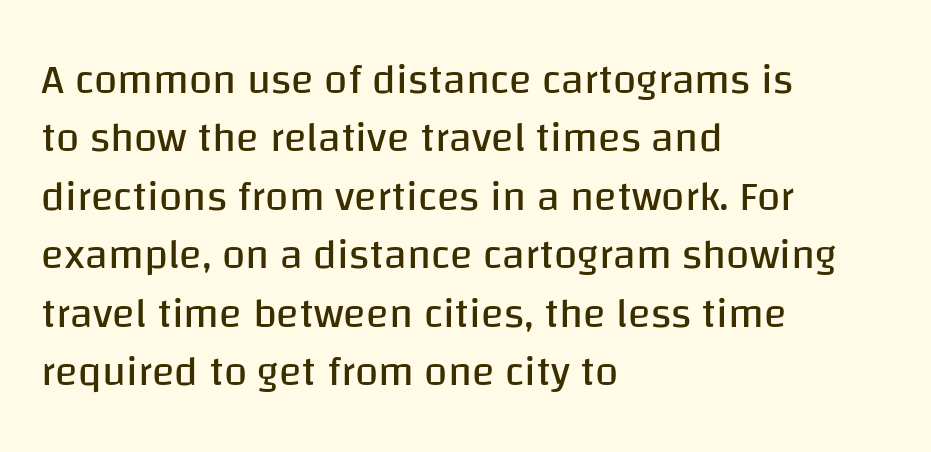
The ragged edge is on the right, which tells us the setting is flush left. Note the varied advance widths — an 'i' is clearly narrower than an 'm'. The typeface has the unassuming heft of standard copy or less. Horizontal bands of white between lines are of average thickness. Does the type have serifs? No, each stem ends abruptly. This sample uses an upright cut, with every glyph sitting square on the baseline.
